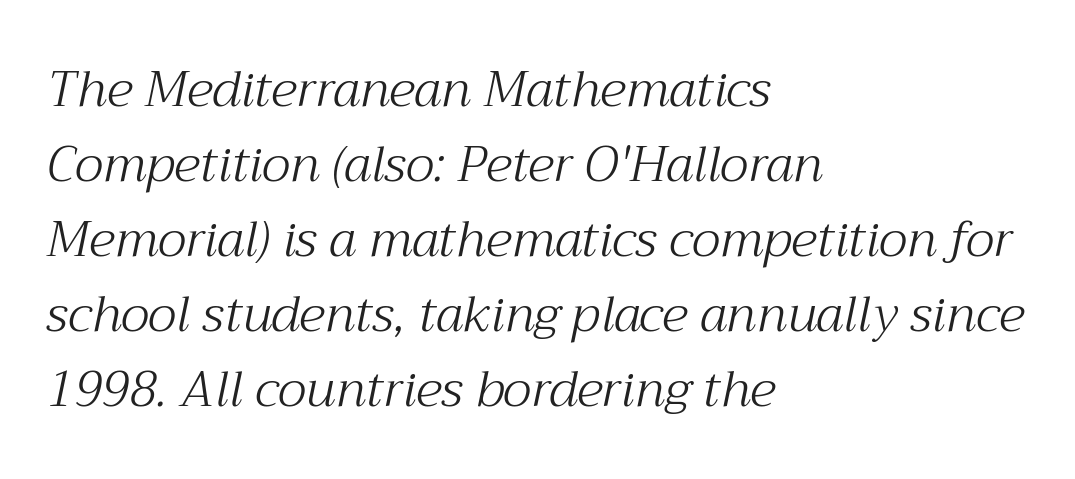
Has an underline been added? It has not. These lines keep a tight, regular rhythm from letter to letter. The typesetter chose a ragged-right arrangement here. The rendering shows small feet on the letterforms — a serif design. Each letter keeps its own natural width here, so spacing adapts to shape. The font sits on the lighter half of the weight spectrum, regular included.
